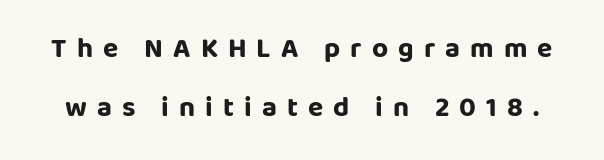
Regarding serifs, this sample does without them. What stands out about the letter spacing? Its width — letters are far apart. Posture: straight, roman, zero tilt. The strip under each line holds only bare page.
